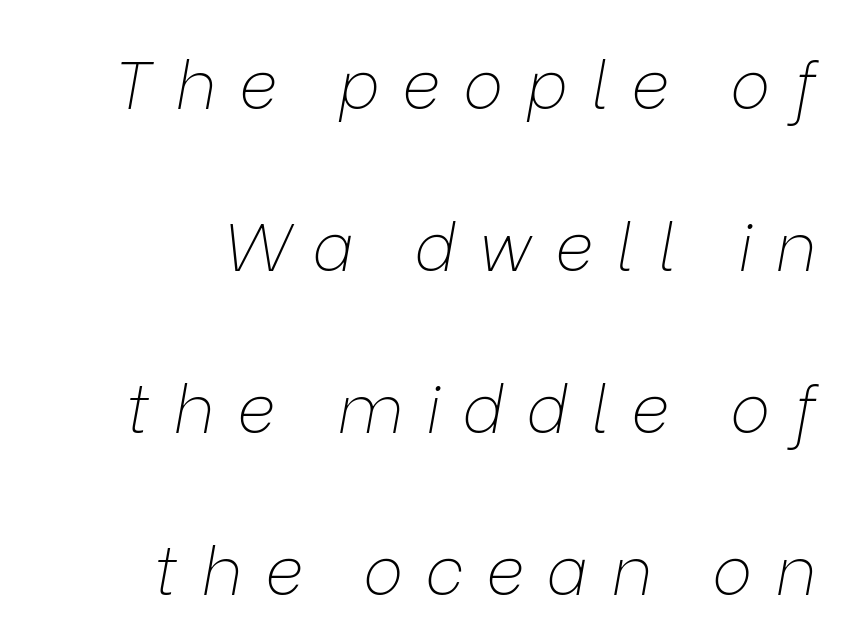
The letters look calm and open, with moderate or lighter stems. Tracking here is generous; glyphs stand well apart from one another. Lines of text with bare space underneath. Do the characters align in a grid? No, the font is proportional. Is the type slanted? Yes — the strokes lean at a clear angle.
